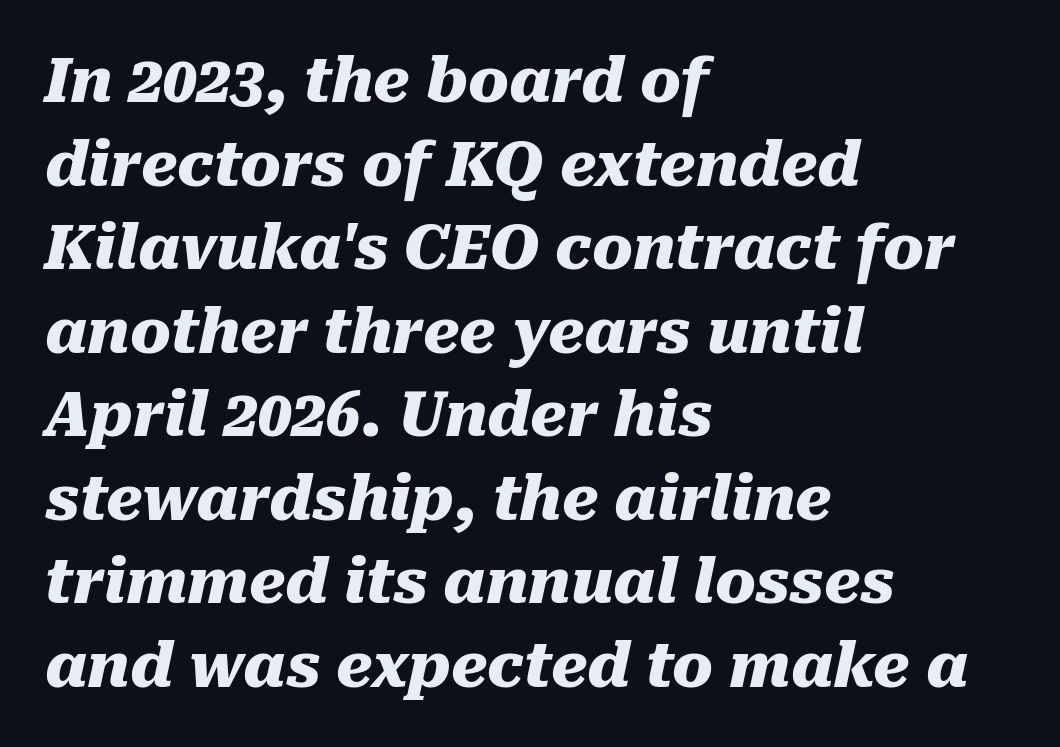
{"italic": "yes", "lean": "right", "slant_degrees": 10, "bold": "yes", "weight": "heavy", "width": "normal", "stroke_contrast": "medium", "x_height": "medium", "monospaced": "no", "underline": "no", "align": "left", "line_spacing": "normal", "line_spacing_ratio": 1.37, "letter_spacing": "normal", "letter_spacing_em": 0.0, "glyph_px": 61}
